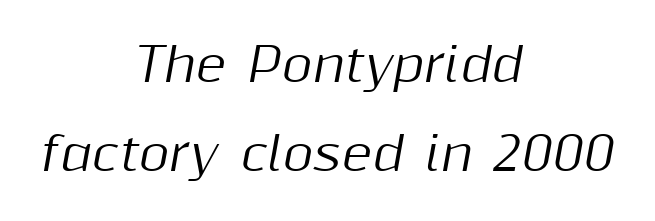
{"italic": "yes", "lean": "right", "slant_degrees": 10, "width": "normal", "stroke_contrast": "medium", "x_height": "medium", "monospaced": "no", "underline": "no", "align": "center", "line_spacing": "loose", "line_spacing_ratio": 1.9, "letter_spacing": "normal", "letter_spacing_em": 0.0, "glyph_px": 47}
